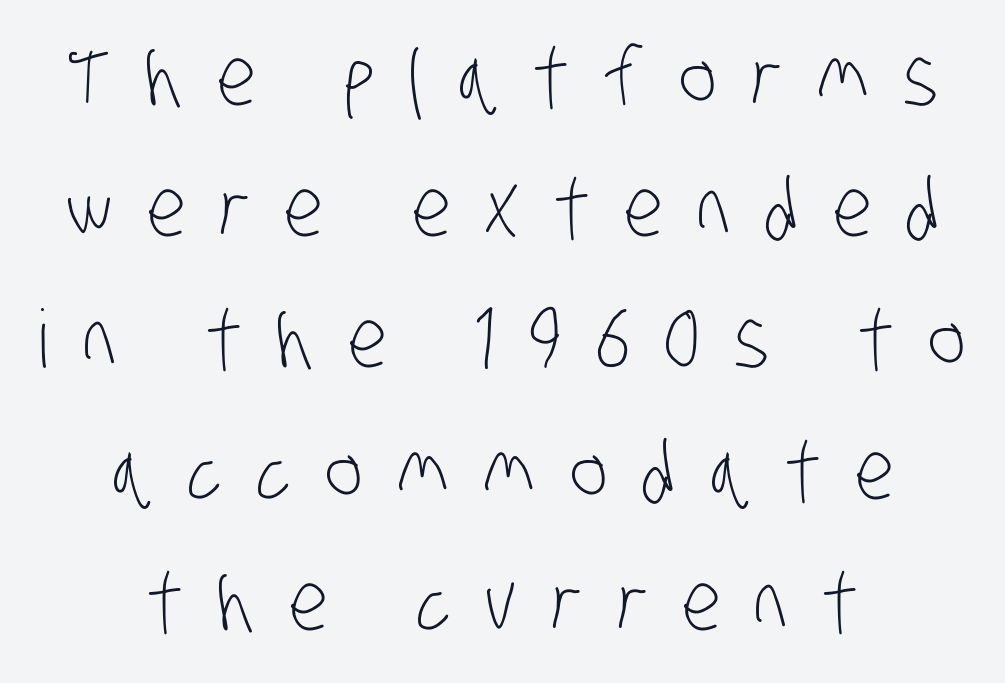
Q: Is the text bold? A: No.
Q: Is the typeface a serif or a sans-serif typeface? A: Sans-serif.
Q: Is the text underlined? A: No.
Q: How is the paragraph aligned? A: Centered.
Q: Is the spacing between letters normal or unusually wide? A: Unusually wide.
Q: Is the spacing between lines tight, normal or loose? A: Normal.
Q: Width (condensed, normal, or wide)? A: Condensed.
Q: Stroke contrast? A: Low.
Q: x-height? A: Large.
Q: Monospaced? A: No.
